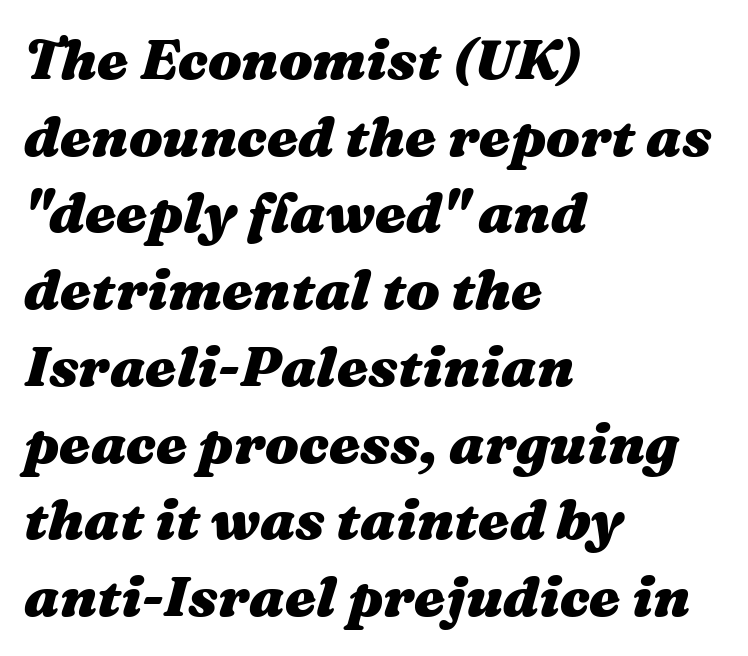
{"italic": "yes", "lean": "right", "slant_degrees": 16, "bold": "yes", "weight": "heavy", "width": "wide", "stroke_contrast": "medium", "x_height": "medium", "monospaced": "no", "underline": "no", "align": "left", "line_spacing": "normal", "line_spacing_ratio": 1.37, "letter_spacing": "normal", "letter_spacing_em": 0.0, "glyph_px": 56}
